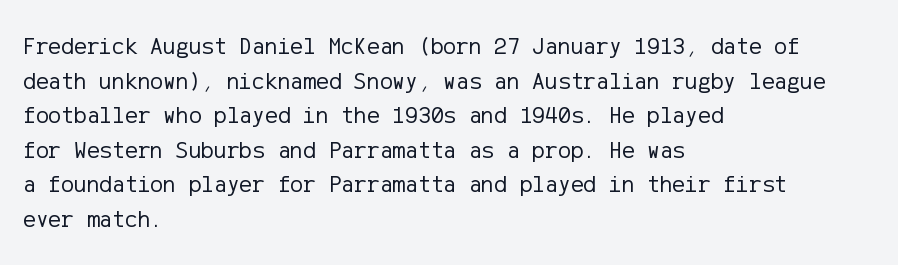
Q: Is the text bold? A: No.
Q: Is the text italic (slanted)? A: No, it is upright.
Q: Is the text underlined? A: No.
Q: How is the paragraph aligned? A: Left-aligned.
Q: Is the spacing between letters normal or unusually wide? A: Normal.
Q: Is the spacing between lines tight, normal or loose? A: Normal.
